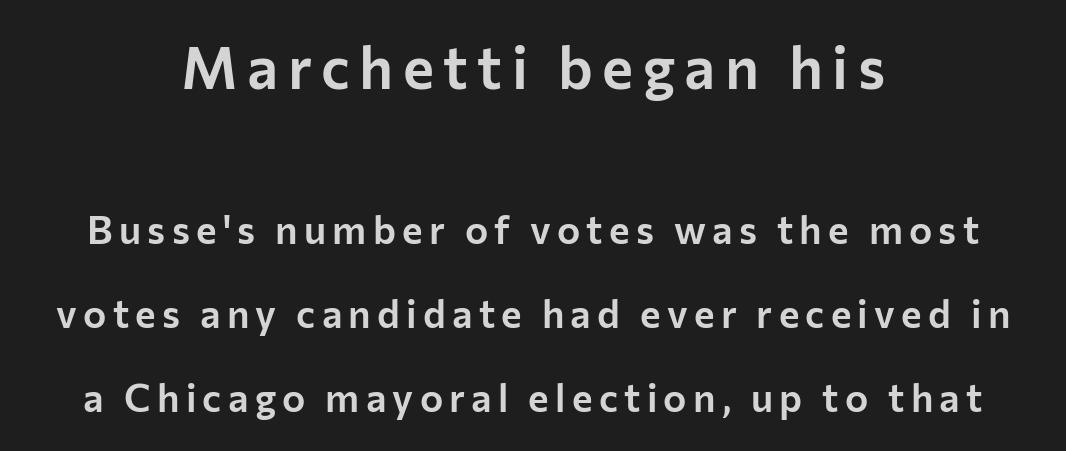
The image shows 59 px sans-serif type, upright; set centered, loose line spacing (2.16x), not underlined; the first (top) block is 1.51x larger; low stroke contrast and a medium x-height.
